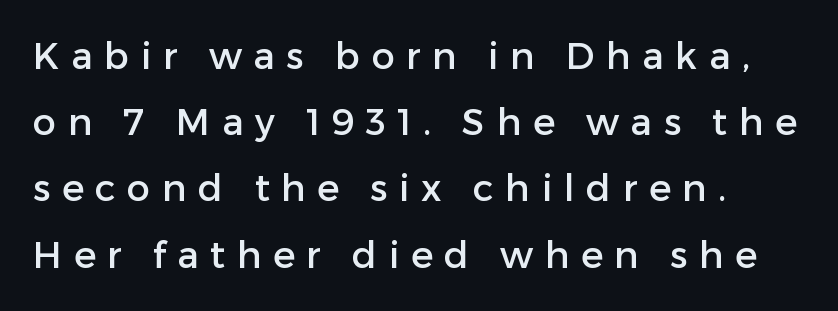
The image shows 37 px sans-serif type, upright; set left-aligned, line spacing 1.79x, unusually wide letter spacing (+0.31 em), not underlined; low stroke contrast and a medium x-height.
